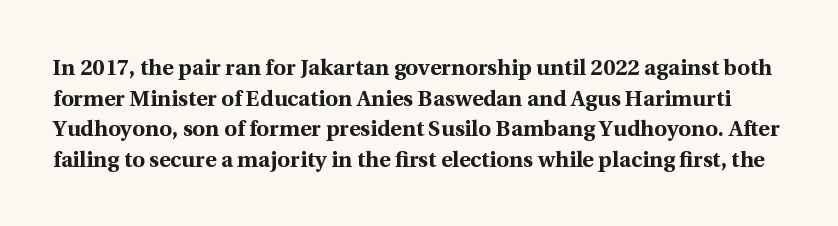
The image shows 22 px bold type, upright; set normal line spacing (1.39x), normal letter spacing, not underlined.
